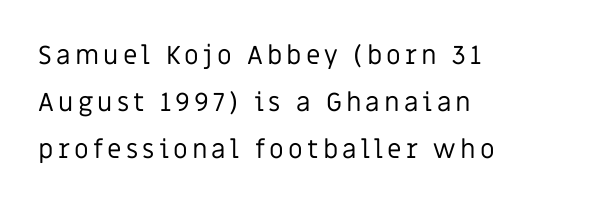
The image shows 26 px text type, upright; set left-aligned, line spacing 1.8x, not underlined.
